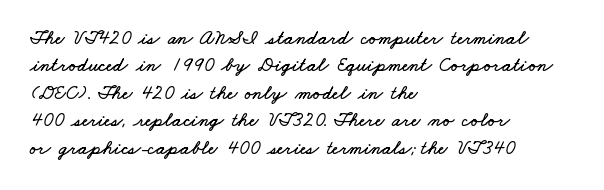
The image shows 20 px text type; set left-aligned, normal line spacing (1.37x), normal letter spacing, not underlined.
